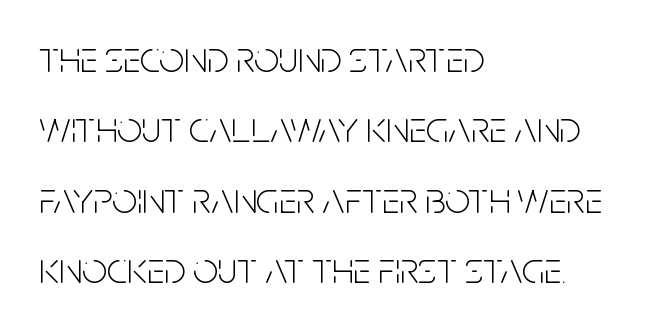
Q: Is the text bold? A: No.
Q: Is the text italic (slanted)? A: No, it is upright.
Q: Is the typeface a serif or a sans-serif typeface? A: Sans-serif.
Q: Is the text underlined? A: No.
Q: How is the paragraph aligned? A: Left-aligned.
Q: Is the spacing between letters normal or unusually wide? A: Normal.
Q: Is the spacing between lines tight, normal or loose? A: Normal.
Q: Width (condensed, normal, or wide)? A: Condensed.
Q: Stroke contrast? A: Low.
Q: x-height? A: Large.
Q: Monospaced? A: No.
